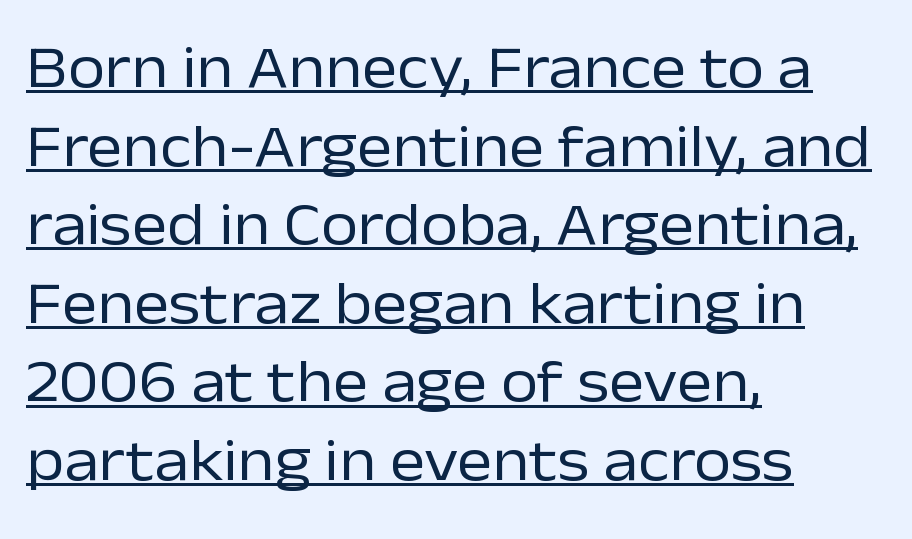
{"serif": "no", "italic": "no", "bold": "no", "weight": "regular", "width": "normal", "stroke_contrast": "low", "x_height": "medium", "monospaced": "no", "underline": "yes", "align": "left", "line_spacing": "normal", "line_spacing_ratio": 1.31, "letter_spacing": "normal", "letter_spacing_em": 0.0, "glyph_px": 60}
